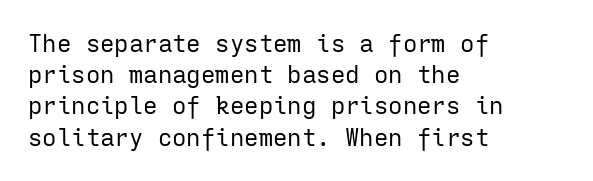
The image shows 24 px text type, upright; set left-aligned, normal line spacing (1.3x), normal letter spacing, not underlined.
